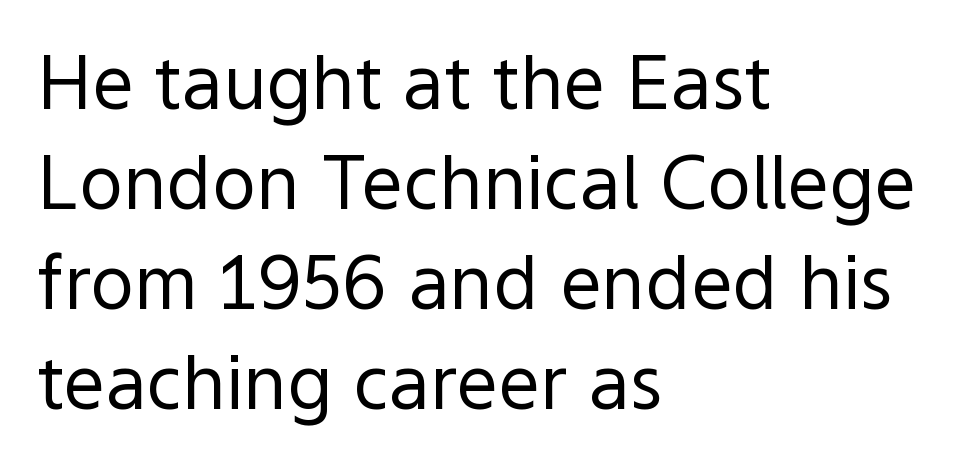
{"serif": "no", "italic": "no", "bold": "no", "weight": "regular", "width": "normal", "x_height": "medium", "monospaced": "no", "underline": "no", "align": "left", "line_spacing": "normal", "line_spacing_ratio": 1.35, "letter_spacing": "normal", "letter_spacing_em": 0.0, "glyph_px": 74}
